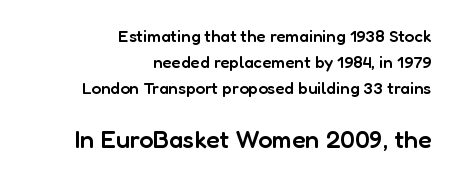
{"italic": "no", "bold": "semi", "underline": "no", "align": "right", "line_spacing": "normal", "line_spacing_ratio": 1.52, "letter_spacing": "normal", "letter_spacing_em": 0.0, "larger_block": "second", "size_ratio": 1.47, "glyph_px": 25}
